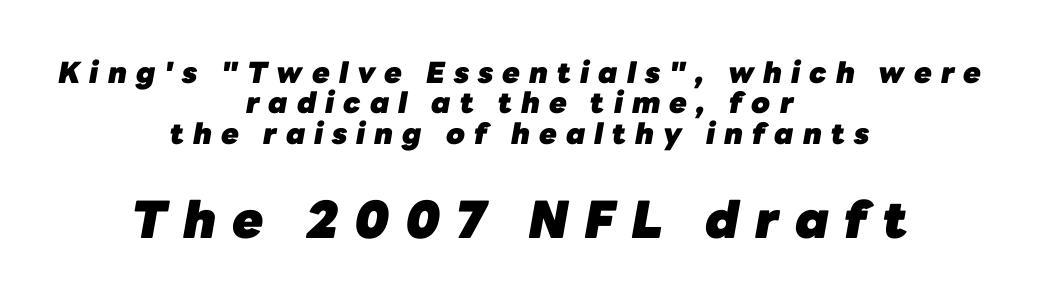
These lines are rendered in a variable-pitch font. Set as a true bold cut, around the 700 mark. Just letters on the line, the space beneath them empty. Compared with typical body copy, the letter spacing here is much looser.
